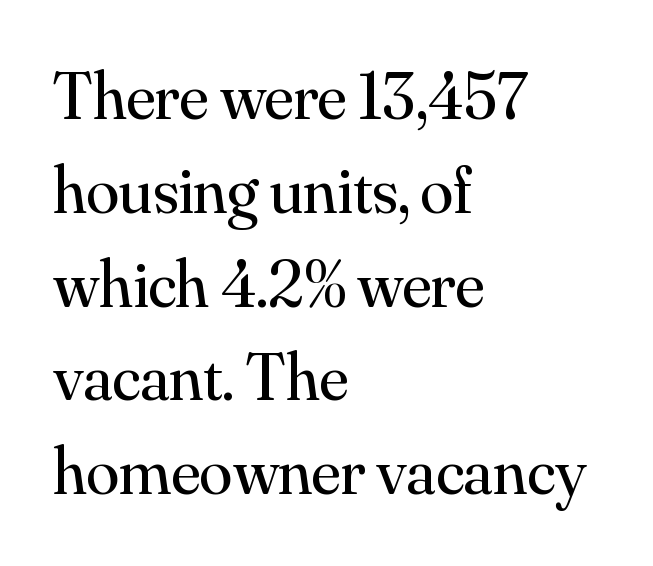
{"serif": "yes", "italic": "no", "bold": "no", "weight": "regular", "width": "normal", "stroke_contrast": "medium", "x_height": "small", "monospaced": "no", "underline": "no", "align": "left", "line_spacing": "normal", "line_spacing_ratio": 1.4, "letter_spacing": "normal", "letter_spacing_em": 0.0, "glyph_px": 67}
